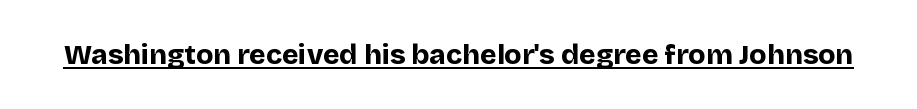
The image shows 28 px bold sans-serif type, upright; set normal letter spacing, underlined; low stroke contrast and a large x-height.
